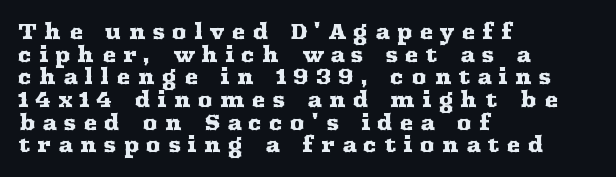
Q: Is the text italic (slanted)? A: No, it is upright.
Q: Is the text underlined? A: No.
Q: How is the paragraph aligned? A: Left-aligned.
Q: Is the spacing between letters normal or unusually wide? A: Unusually wide.
Q: Is the spacing between lines tight, normal or loose? A: Tight.
